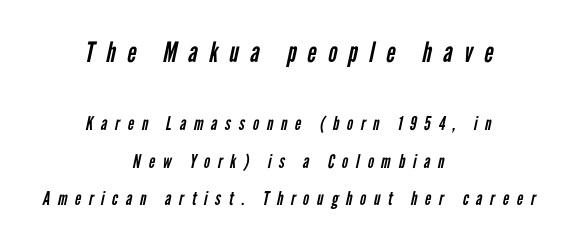
The image shows 28 px regular-weight, condensed sans-serif type; set centered, loose line spacing (1.96x), unusually wide letter spacing (+0.41 em), not underlined; the first (top) block is 1.47x larger; low stroke contrast and a medium x-height.
